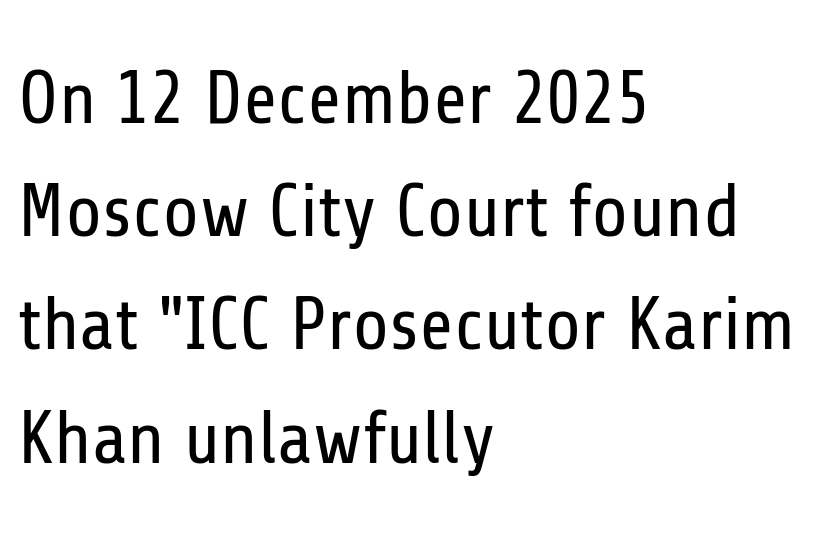
The image shows 74 px regular-weight, condensed sans-serif type, upright; set left-aligned, normal line spacing (1.53x), normal letter spacing, not underlined; low stroke contrast and a medium x-height.
